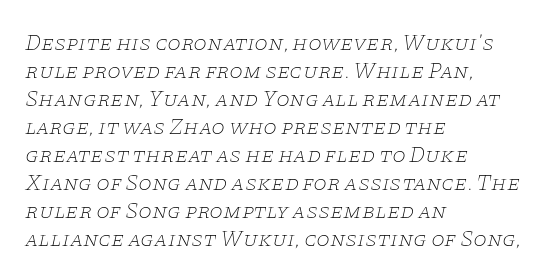
Just letters on the line, the space beneath them empty. The rag falls on the right side of this text block. Caption: standard tracking, unaltered. The passage shown leans; its letterforms are oblique.
